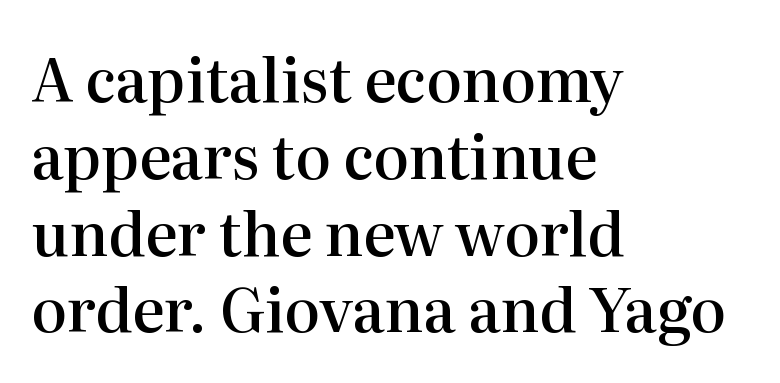
The image shows 60 px semibold serif type, upright; set left-aligned, normal line spacing (1.28x), normal letter spacing, not underlined; high stroke contrast and a medium x-height.
